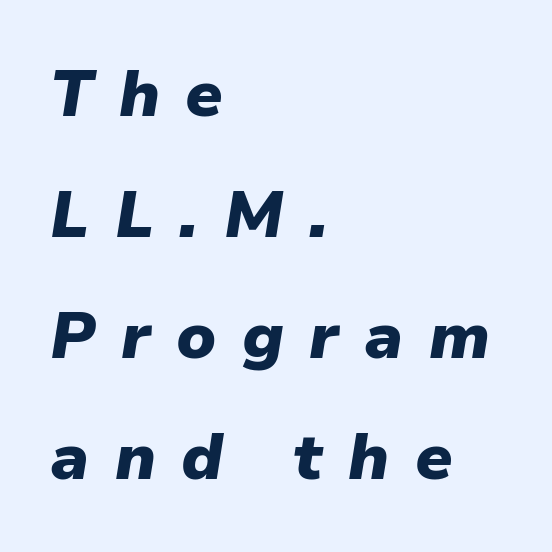
{"italic": "yes", "lean": "right", "slant_degrees": 9, "bold": "yes", "weight": "heavy", "width": "normal", "stroke_contrast": "low", "x_height": "medium", "monospaced": "no", "underline": "no", "align": "left", "line_spacing_ratio": 1.86, "letter_spacing": "wide", "letter_spacing_em": 0.39, "glyph_px": 65}
